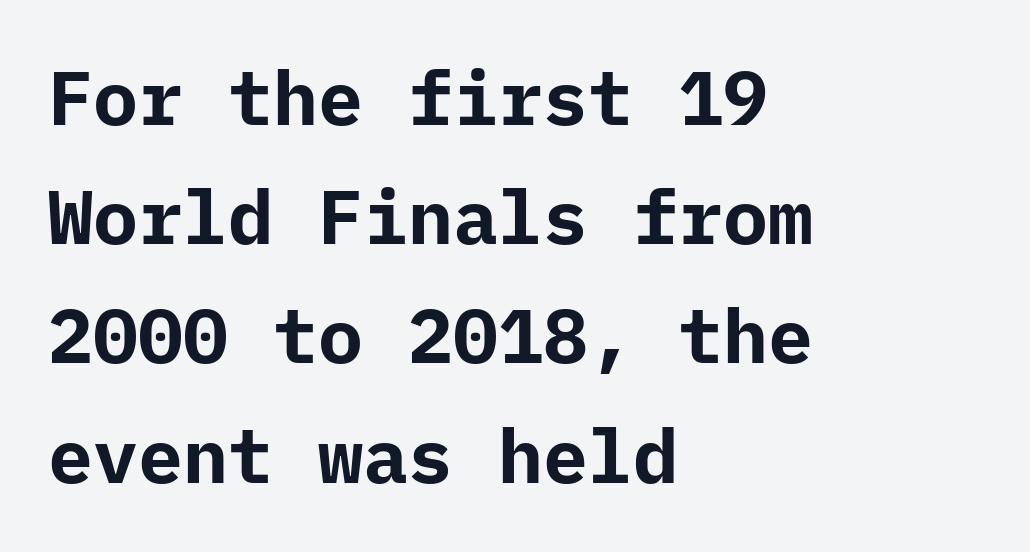
A classic flush-left, rag-right setting is used for this passage. This sample keeps an unexceptional amount of space between lines. Serifs: no, the terminals of the letterforms are clean. The baseline area is clear.
